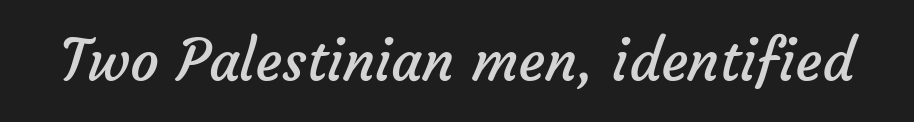
Observe the ordinary spacing: letters are neighbours, not strangers. Unmarked baselines from the first word to the last. I'd call this a sans setting — the letters go barefoot. Think of a printed novel: that variable character pitch is what you see here.
